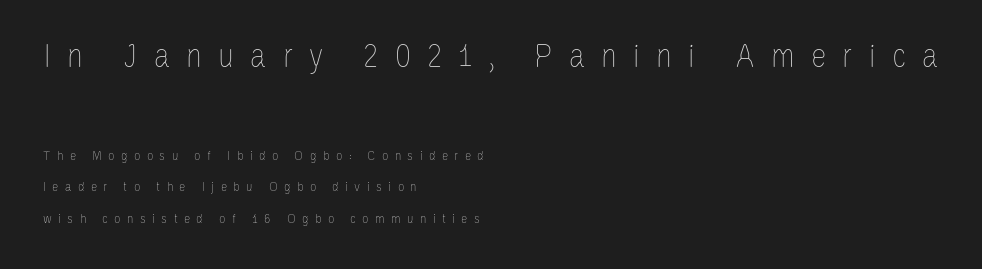
Each letter keeps its own natural width here, so spacing adapts to shape. The typeface has the unassuming heft of standard copy or less. Style check: upright. A great deal of white space separates one row of letters from the next. Does the bottom block carry the larger type? No, the top block does.
